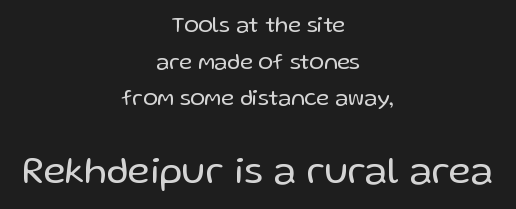
{"serif": "no", "italic": "no", "bold": "no", "weight": "regular", "width": "normal", "stroke_contrast": "low", "x_height": "medium", "monospaced": "no", "underline": "no", "align": "center", "line_spacing": "normal", "line_spacing_ratio": 1.66, "letter_spacing": "normal", "letter_spacing_em": 0.0, "larger_block": "second", "size_ratio": 1.73, "glyph_px": 38}
